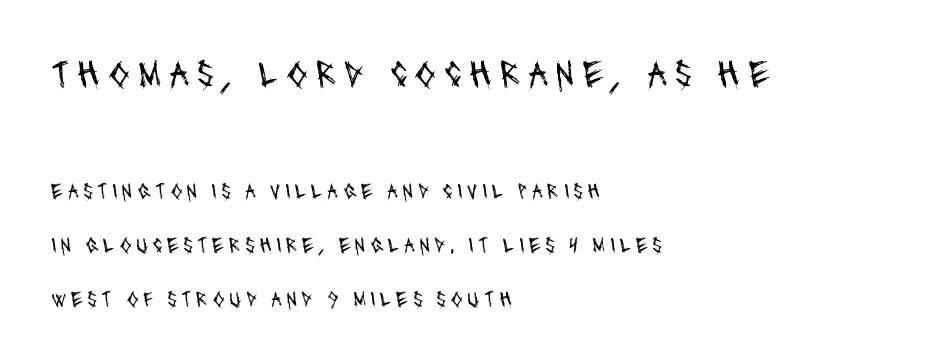
The image shows 39 px regular-weight, condensed sans-serif type; set left-aligned, loose line spacing (2.45x), unusually wide letter spacing (+0.2 em), not underlined; the first (top) block is 1.77x larger; medium stroke contrast and a large x-height.
